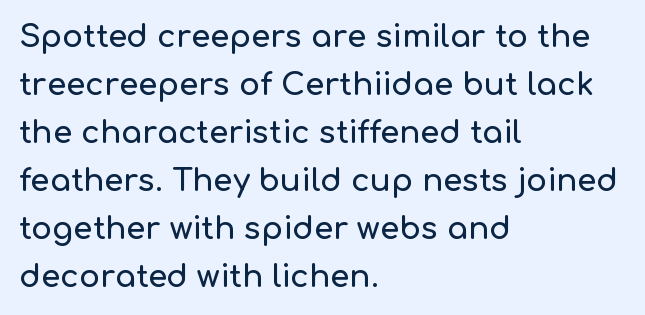
Q: Is the text italic (slanted)? A: No, it is upright.
Q: Is the typeface a serif or a sans-serif typeface? A: Sans-serif.
Q: Is the text underlined? A: No.
Q: How is the paragraph aligned? A: Left-aligned.
Q: Is the spacing between letters normal or unusually wide? A: Normal.
Q: Is the spacing between lines tight, normal or loose? A: Normal.
Q: Width (condensed, normal, or wide)? A: Normal.
Q: Stroke contrast? A: Low.
Q: x-height? A: Medium.
Q: Monospaced? A: No.
